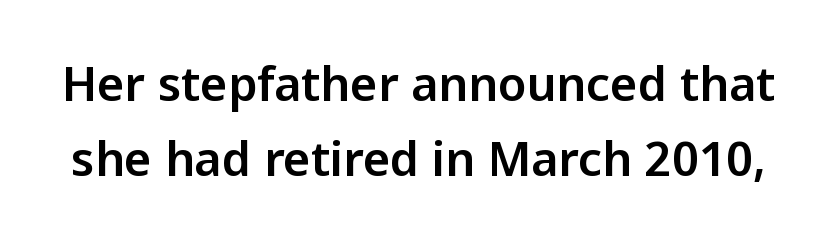
Words float on clear page, feet unadorned. The passage shown is typed in a proportional face where columns would drift. Does the leading feel generous? No, just average. Vertical strokes here are truly vertical. Check where the strokes stop: nothing finishes them off — pure sans. The rendering keeps characters at their native spacing.
